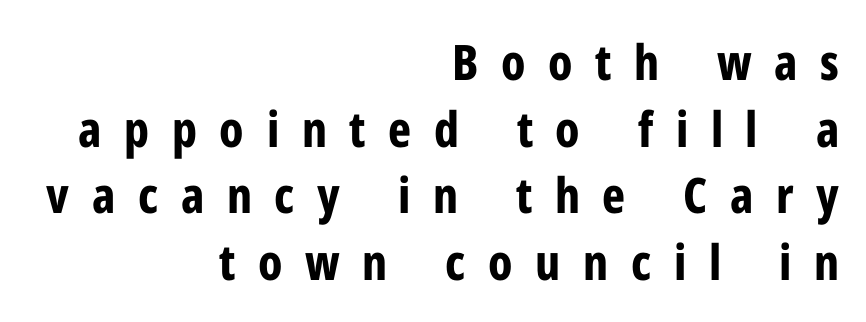
{"serif": "no", "italic": "no", "bold": "yes", "weight": "bold", "width": "condensed", "stroke_contrast": "low", "x_height": "medium", "monospaced": "no", "underline": "no", "align": "right", "line_spacing": "normal", "line_spacing_ratio": 1.36, "letter_spacing": "wide", "letter_spacing_em": 0.46, "glyph_px": 49}
